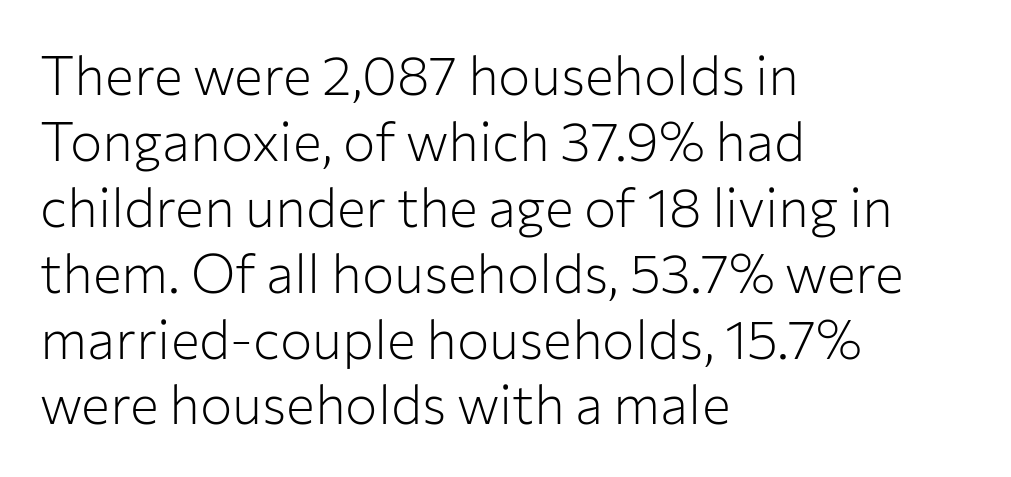
Q: Is the text bold? A: No.
Q: Is the text italic (slanted)? A: No, it is upright.
Q: Is the typeface a serif or a sans-serif typeface? A: Sans-serif.
Q: Is the text underlined? A: No.
Q: How is the paragraph aligned? A: Left-aligned.
Q: Is the spacing between letters normal or unusually wide? A: Normal.
Q: Width (condensed, normal, or wide)? A: Normal.
Q: Stroke contrast? A: Low.
Q: x-height? A: Medium.
Q: Monospaced? A: No.
